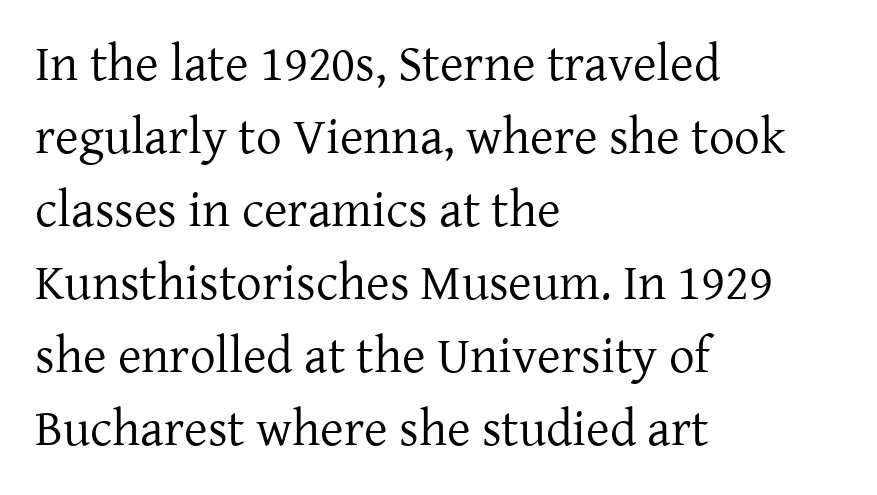
Spacing verdict: proportional, widths tailored to each character. No italicization has been applied; the sample stays upright. The paragraph shown leans on its left margin. Glance below the letters and you will spot only blank space. The strokes carry an ordinary text weight at most. Quick note: interline space is typical.
